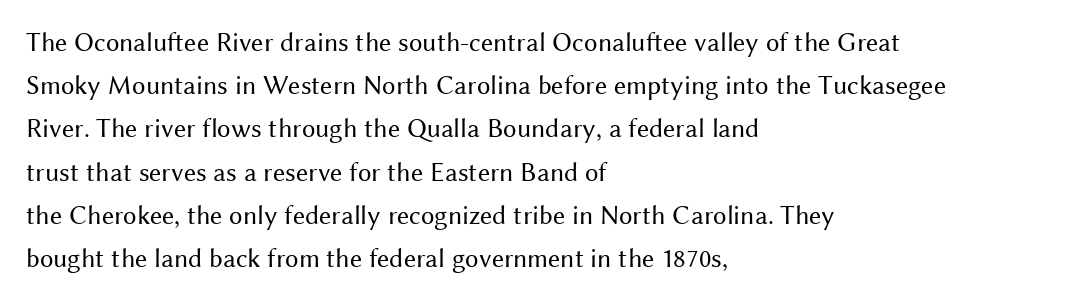
The image shows 27 px text type, upright; set left-aligned, normal line spacing (1.6x), normal letter spacing, not underlined.
